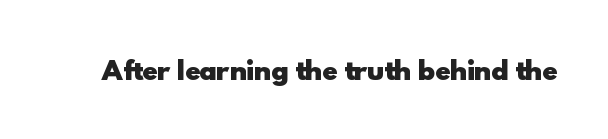
The image shows 25 px bold type, upright; set normal letter spacing, not underlined.
